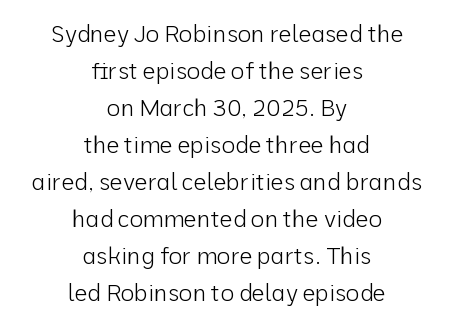
This is roman type, the default non-slanted kind. Each word holds together tightly as a unit, with standard inter-letter gaps. These lines stack symmetrically, like a column narrowing and widening about its center. Glance below the letters and you will spot only blank space. What's the leading like? Ordinary, nothing unusual. Is this a heavy cut? Hardly; it is regular or lighter.
